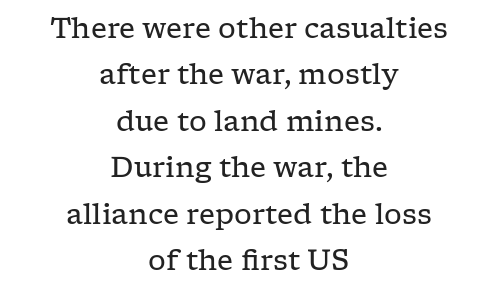
Q: Is the text bold? A: No.
Q: Is the text italic (slanted)? A: No, it is upright.
Q: Is the typeface a serif or a sans-serif typeface? A: Serif.
Q: Is the text underlined? A: No.
Q: How is the paragraph aligned? A: Centered.
Q: Is the spacing between letters normal or unusually wide? A: Normal.
Q: Is the spacing between lines tight, normal or loose? A: Normal.
Q: Width (condensed, normal, or wide)? A: Wide.
Q: Stroke contrast? A: Low.
Q: x-height? A: Medium.
Q: Monospaced? A: No.
